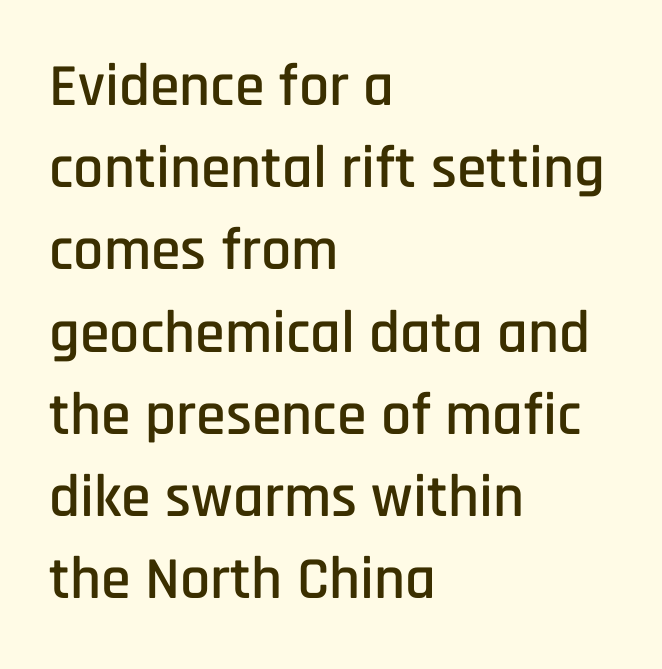
{"serif": "no", "italic": "no", "width": "condensed", "stroke_contrast": "low", "x_height": "large", "monospaced": "no", "underline": "no", "align": "left", "line_spacing": "normal", "line_spacing_ratio": 1.37, "letter_spacing": "normal", "letter_spacing_em": 0.0, "glyph_px": 60}
